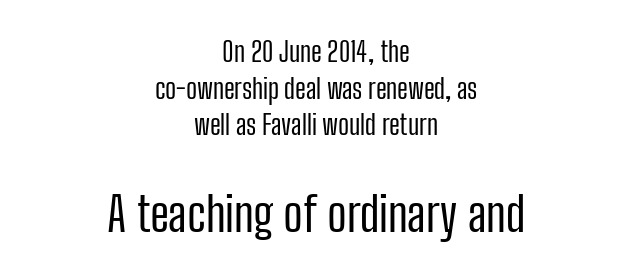
Casual observation: everything's sitting right in the middle. Spacing between characters is what you'd get straight out of the box. These lines were composed using upright roman letters. Check under the words: just untouched page. A typesetter would call this proportional, since set widths differ per character. Successive baselines arrive at the customary interval.
